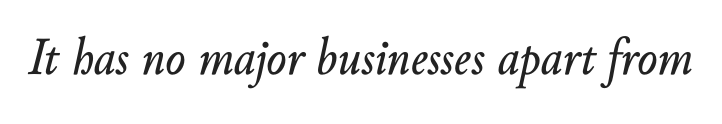
{"italic": "yes", "lean": "right", "slant_degrees": 10, "width": "normal", "stroke_contrast": "low", "x_height": "small", "monospaced": "no", "underline": "no", "letter_spacing": "normal", "letter_spacing_em": 0.0, "glyph_px": 53}
